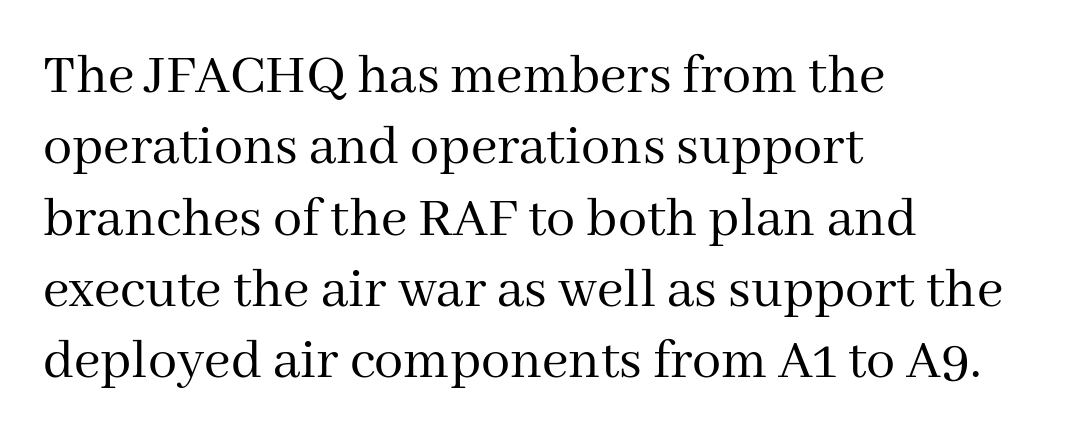
What kind of face is this? One with serifs. Glance below the letters and you will spot only blank space. Do the characters align in a grid? No, the font is proportional. Glyph-to-glyph distance matches everyday printed text. The setting favours the left margin, as ordinary paragraphs usually do. This is the regular roman posture of the typeface.
